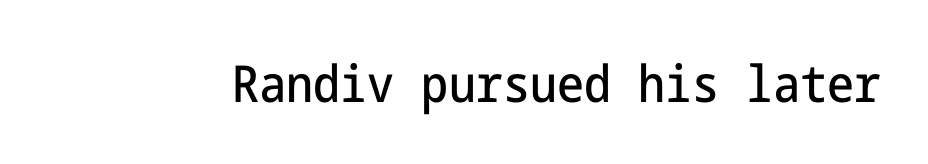
{"serif": "no", "italic": "no", "width": "condensed", "stroke_contrast": "low", "x_height": "medium", "underline": "no", "letter_spacing": "normal", "letter_spacing_em": 0.0, "glyph_px": 51}
